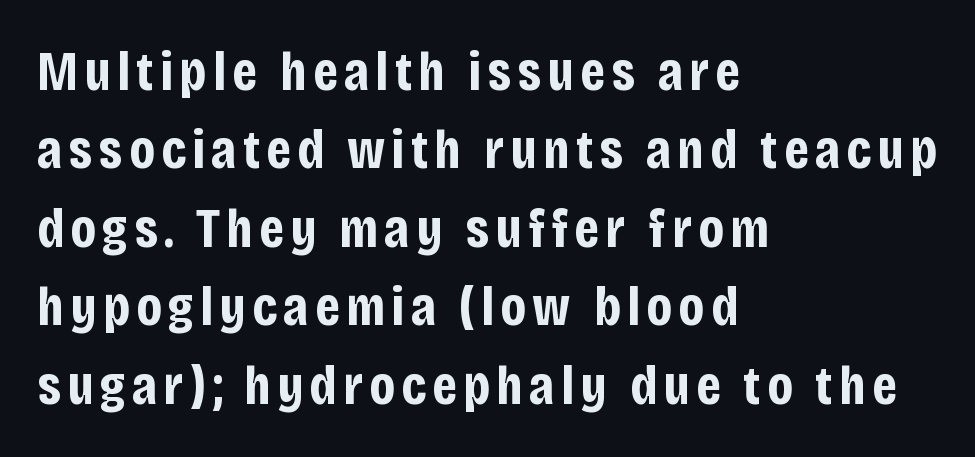
The image shows 56 px bold, condensed sans-serif type, upright; set left-aligned, normal line spacing (1.4x), not underlined; low stroke contrast and a large x-height.
